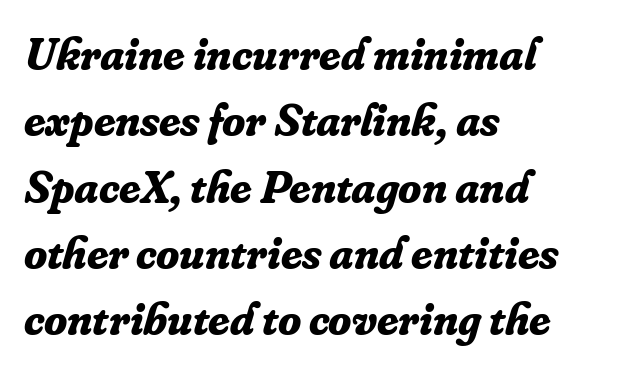
{"serif": "yes", "italic": "yes", "lean": "right", "slant_degrees": 16, "bold": "yes", "weight": "bold", "width": "normal", "stroke_contrast": "low", "x_height": "small", "monospaced": "no", "underline": "no", "align": "left", "line_spacing": "normal", "line_spacing_ratio": 1.41, "letter_spacing": "normal", "letter_spacing_em": 0.0, "glyph_px": 47}
